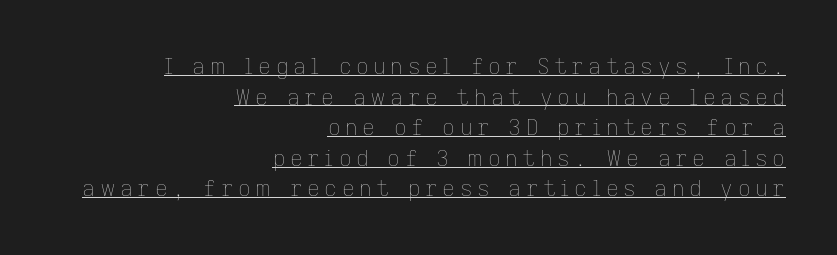
{"italic": "no", "bold": "no", "underline": "yes", "align": "right", "line_spacing": "normal", "line_spacing_ratio": 1.39, "letter_spacing": "wide", "letter_spacing_em": 0.21, "glyph_px": 22}
